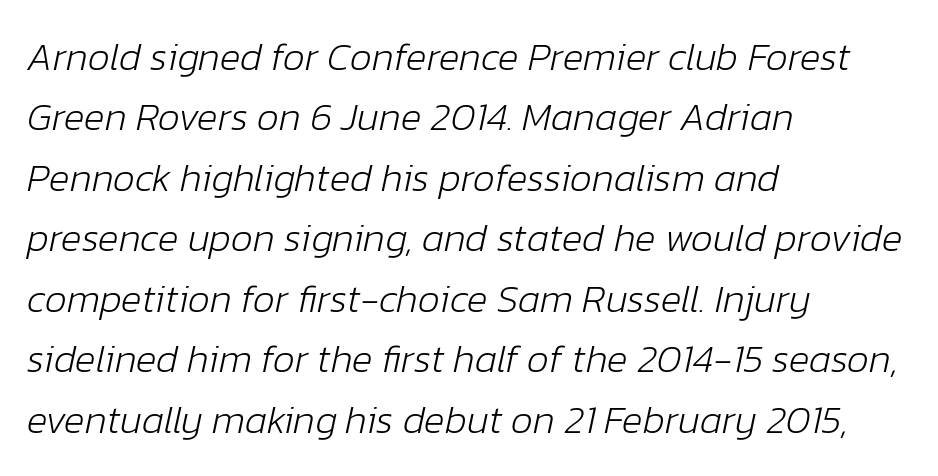
Q: Is the text bold? A: No.
Q: Is the text italic (slanted)? A: Yes, it leans right by about 12 degrees.
Q: Is the text underlined? A: No.
Q: How is the paragraph aligned? A: Left-aligned.
Q: Is the spacing between letters normal or unusually wide? A: Normal.
Q: Is the spacing between lines tight, normal or loose? A: Normal.
Q: Width (condensed, normal, or wide)? A: Normal.
Q: Stroke contrast? A: Low.
Q: x-height? A: Medium.
Q: Monospaced? A: No.
